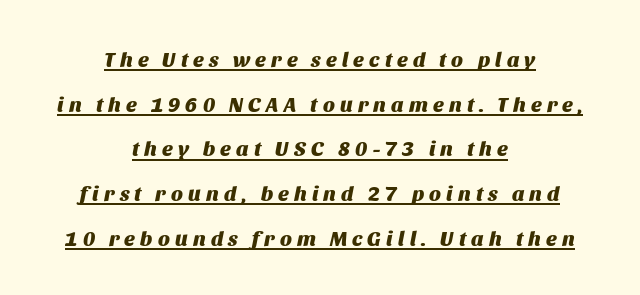
The image shows 21 px bold type, italic (leaning right); set centered, loose line spacing (2.13x), unusually wide letter spacing (+0.25 em), underlined.
